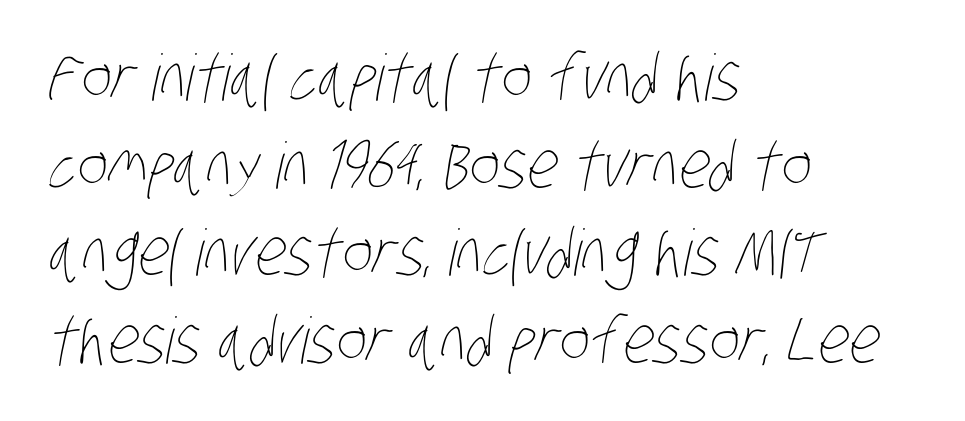
The image shows 64 px thin, condensed type; set left-aligned, normal line spacing (1.37x), normal letter spacing, not underlined; low stroke contrast and a large x-height.
